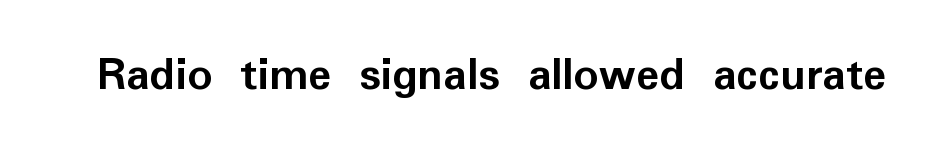
Here the glyphs are tracked normally, forming tight word shapes. Only glyphs here, with clear space below each row. Does the weight exceed regular? Yes, all the way to bold. Font category for this specimen: sans-serif. You could not count columns in this text — the font is proportionally spaced. Upright lettering throughout.
